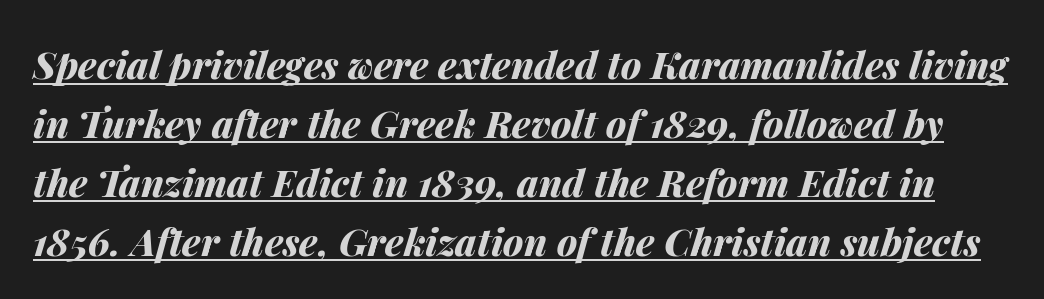
Q: Is the text bold? A: Yes.
Q: Is the text italic (slanted)? A: Yes, it leans right by about 14 degrees.
Q: Is the text underlined? A: Yes.
Q: Is the spacing between letters normal or unusually wide? A: Normal.
Q: Is the spacing between lines tight, normal or loose? A: Normal.
Q: Width (condensed, normal, or wide)? A: Normal.
Q: Stroke contrast? A: Medium.
Q: x-height? A: Medium.
Q: Monospaced? A: No.
